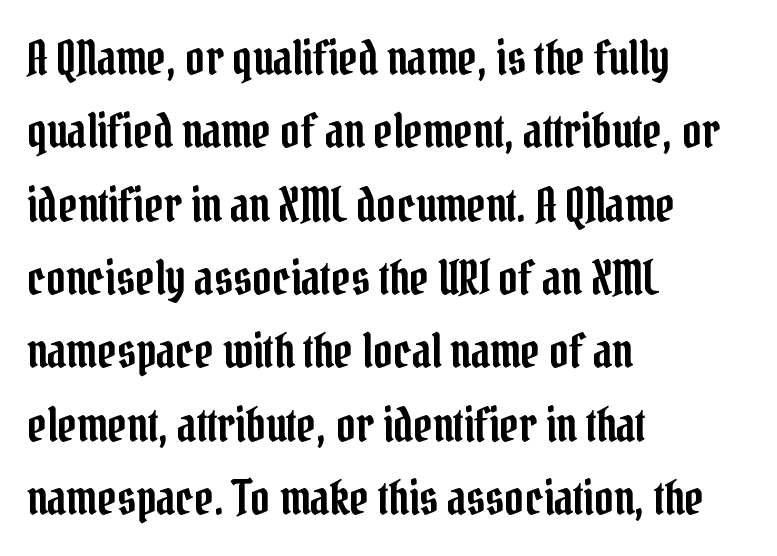
The image shows 47 px condensed serif type, upright; set left-aligned, normal line spacing (1.56x), normal letter spacing, not underlined; low stroke contrast and a medium x-height.
